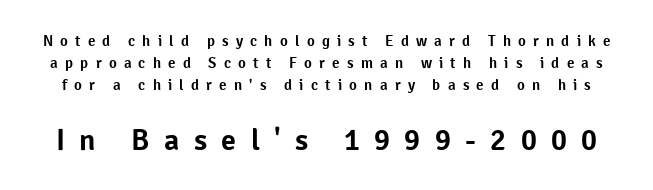
{"serif": "no", "italic": "no", "width": "normal", "stroke_contrast": "low", "x_height": "medium", "monospaced": "no", "underline": "no", "line_spacing": "normal", "line_spacing_ratio": 1.46, "letter_spacing": "wide", "letter_spacing_em": 0.48, "larger_block": "second", "size_ratio": 2.0, "glyph_px": 30}
